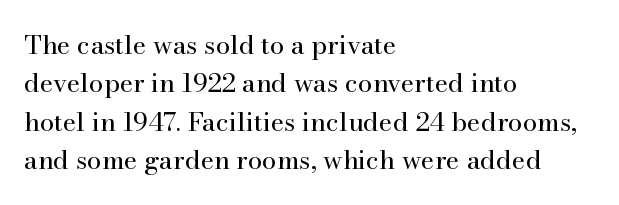
Leftover space on each line is placed entirely after the last word. The font sits on the lighter half of the weight spectrum, regular included. Here the glyphs are tracked normally, forming tight word shapes. Evenly set lines give the paragraph a standard silhouette. The area under the type is left untouched. The letters stand upright; this is a roman face.
